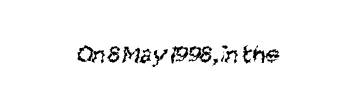
Q: Is the text bold? A: No.
Q: Is the text underlined? A: No.
Q: How is the paragraph aligned? A: Centered.
Q: Is the spacing between letters normal or unusually wide? A: Normal.
